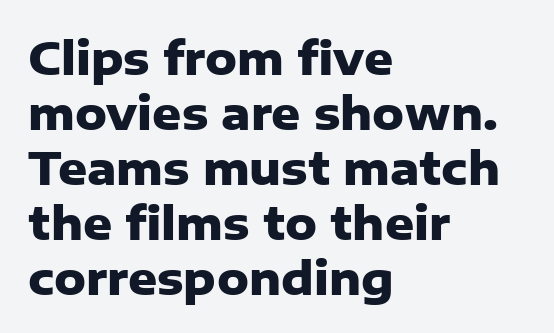
The image shows 45 px heavy sans-serif type, upright; set left-aligned, line spacing 1.22x, normal letter spacing, not underlined; low stroke contrast and a medium x-height.
